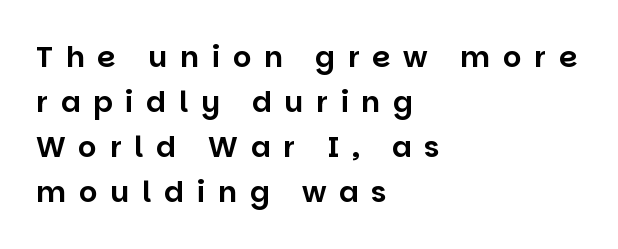
Substantial extra tracking has been applied to these lines. Notice how the passage keeps a crisp vertical edge on the left only. The foot of each line stays bare and open. Letterform terminals end flat and unadorned throughout the passage.
